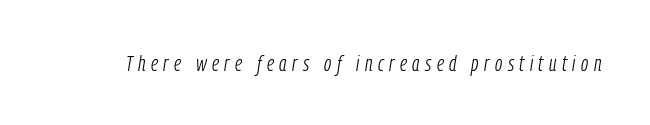
Glyph-to-glyph distance is far greater than everyday printed text. Only glyphs here, with clear space below each row. These lines were composed using italics. Weight: regular or lighter.
